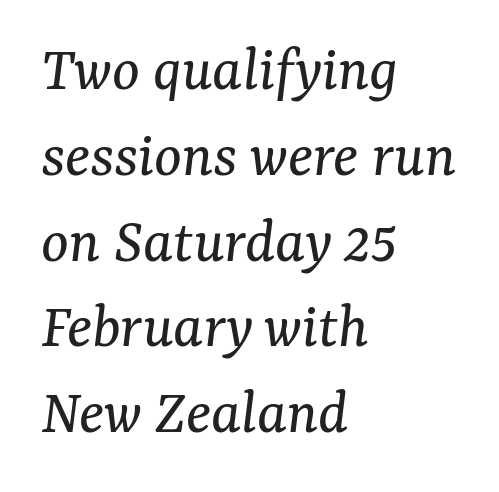
Q: Is the text bold? A: No.
Q: Is the text italic (slanted)? A: Yes, it leans right by about 7 degrees.
Q: Is the typeface a serif or a sans-serif typeface? A: Serif.
Q: Is the text underlined? A: No.
Q: How is the paragraph aligned? A: Left-aligned.
Q: Is the spacing between letters normal or unusually wide? A: Normal.
Q: Is the spacing between lines tight, normal or loose? A: Normal.
Q: Width (condensed, normal, or wide)? A: Normal.
Q: Stroke contrast? A: Medium.
Q: x-height? A: Medium.
Q: Monospaced? A: No.
